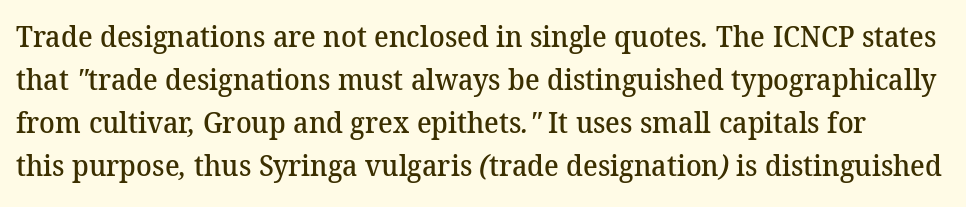
Q: Is the text bold? A: Semi-bold.
Q: Is the typeface a serif or a sans-serif typeface? A: Serif.
Q: Is the text underlined? A: No.
Q: Is the spacing between letters normal or unusually wide? A: Normal.
Q: Is the spacing between lines tight, normal or loose? A: Normal.
Q: Width (condensed, normal, or wide)? A: Normal.
Q: Stroke contrast? A: Medium.
Q: x-height? A: Medium.
Q: Monospaced? A: No.
